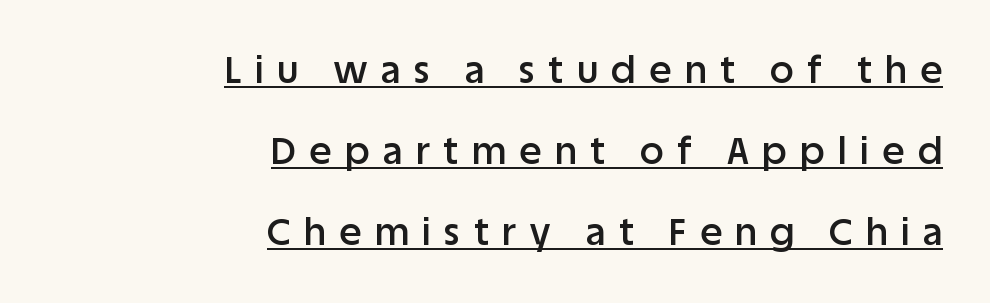
Q: Is the text bold? A: Semi-bold.
Q: Is the text italic (slanted)? A: No, it is upright.
Q: Is the typeface a serif or a sans-serif typeface? A: Sans-serif.
Q: Is the text underlined? A: Yes.
Q: How is the paragraph aligned? A: Right-aligned.
Q: Is the spacing between letters normal or unusually wide? A: Unusually wide.
Q: Is the spacing between lines tight, normal or loose? A: Loose.
Q: Width (condensed, normal, or wide)? A: Normal.
Q: Stroke contrast? A: Low.
Q: x-height? A: Large.
Q: Monospaced? A: No.
